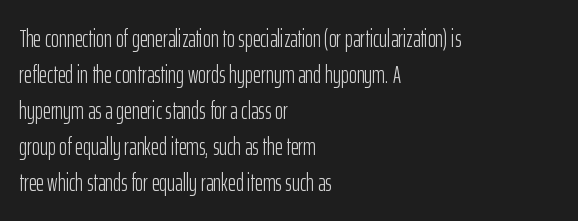
There is no visible air inserted between adjacent glyphs. The rendering anchors every line to the left-hand side. Counters stay open thanks to moderate or lighter strokes. Is there much room between lines? A standard amount, neither cramped nor airy. Type without underlining.
